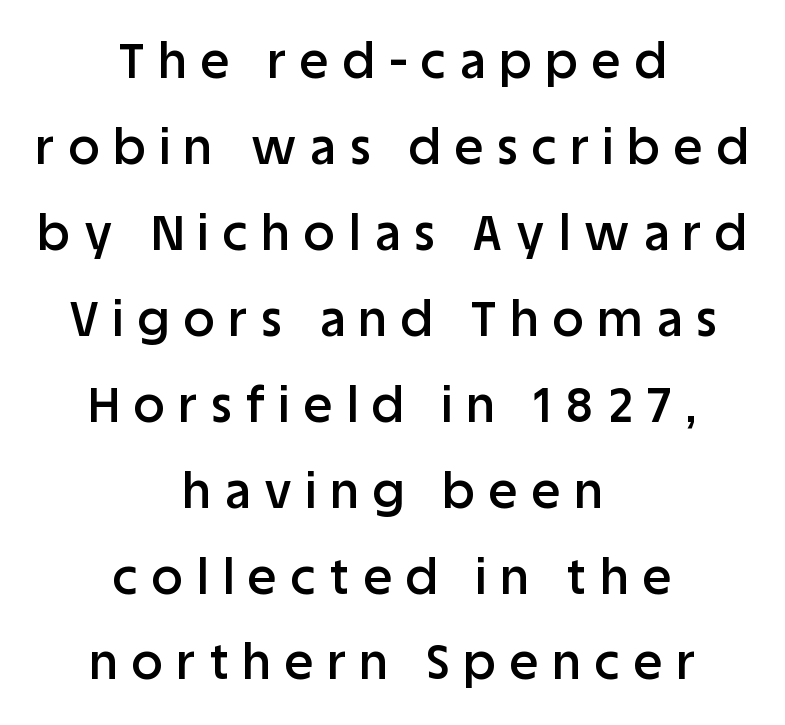
The image shows 48 px semibold sans-serif type, upright; set centered, line spacing 1.79x, unusually wide letter spacing (+0.3 em), not underlined; low stroke contrast and a large x-height.
